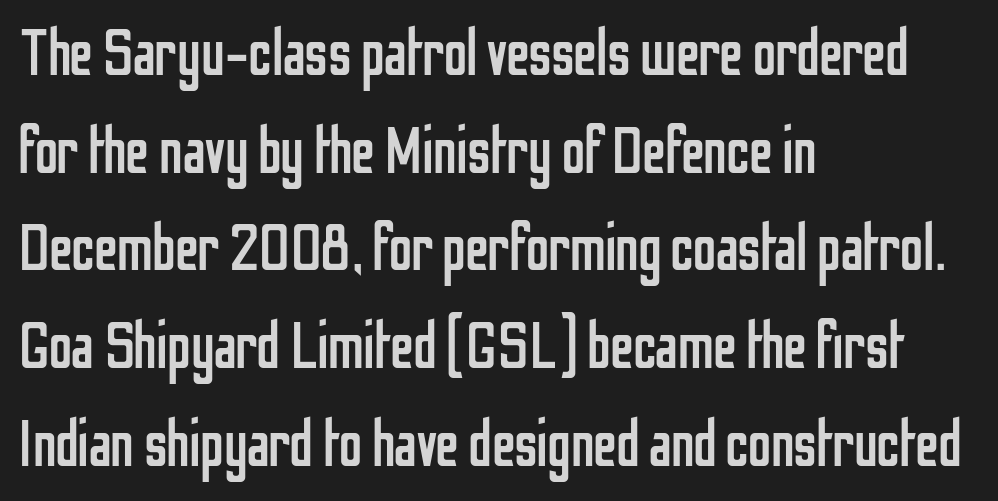
The passage shown is typeset with a sans-serif family. The string is rendered with underlining switched off. Upright lettering throughout. Is the letter spacing exaggerated? No — it looks like the ordinary default.
